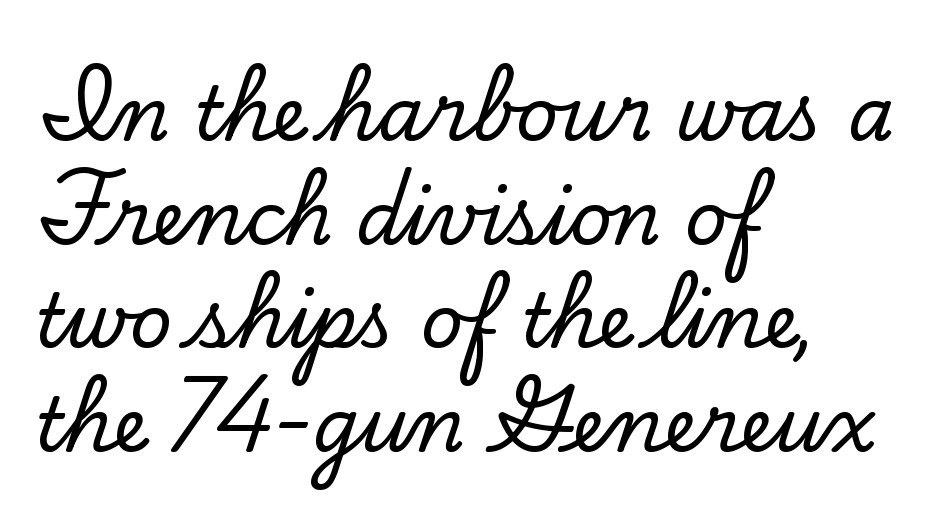
Q: Is the text italic (slanted)? A: Yes.
Q: Is the typeface a serif or a sans-serif typeface? A: Serif.
Q: Is the text underlined? A: No.
Q: How is the paragraph aligned? A: Left-aligned.
Q: Is the spacing between letters normal or unusually wide? A: Normal.
Q: Is the spacing between lines tight, normal or loose? A: Normal.
Q: Width (condensed, normal, or wide)? A: Normal.
Q: Stroke contrast? A: Low.
Q: x-height? A: Small.
Q: Monospaced? A: No.
